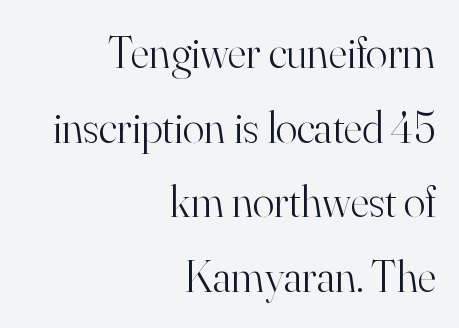
{"serif": "yes", "italic": "no", "bold": "no", "weight": "light", "width": "normal", "stroke_contrast": "high", "x_height": "small", "monospaced": "no", "underline": "no", "align": "right", "line_spacing": "normal", "line_spacing_ratio": 1.66, "letter_spacing": "normal", "letter_spacing_em": 0.0, "glyph_px": 45}
